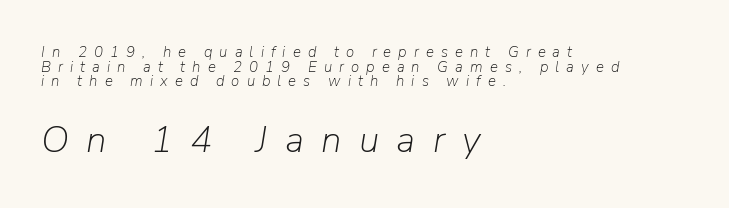
Q: Is the text bold? A: No.
Q: Is the text italic (slanted)? A: Yes, it leans right by about 9 degrees.
Q: Is the text underlined? A: No.
Q: How is the paragraph aligned? A: Left-aligned.
Q: Is the spacing between letters normal or unusually wide? A: Unusually wide.
Q: Is the spacing between lines tight, normal or loose? A: Tight.
Q: Which block of text is set in a larger size, the first (top) or the second (bottom)? A: The second (bottom) one.
Q: Width (condensed, normal, or wide)? A: Normal.
Q: Stroke contrast? A: Low.
Q: x-height? A: Medium.
Q: Monospaced? A: No.
